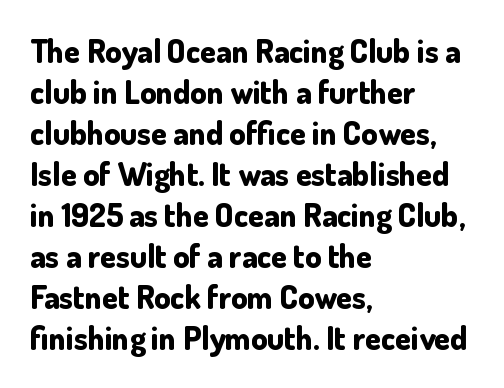
{"serif": "no", "italic": "no", "bold": "yes", "weight": "bold", "width": "normal", "stroke_contrast": "low", "x_height": "small", "monospaced": "no", "underline": "no", "align": "left", "line_spacing": "normal", "line_spacing_ratio": 1.28, "letter_spacing": "normal", "letter_spacing_em": 0.0, "glyph_px": 32}
